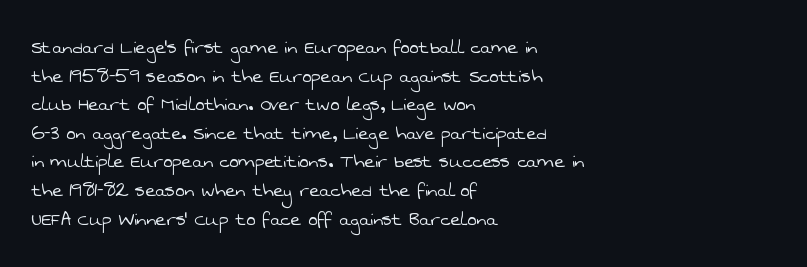
Characters follow at the spacing the type designer built in. These lines stack with their left ends in a neat column. The strip under each line holds only bare page. Each stroke keeps to a modest, everyday thickness or less.
